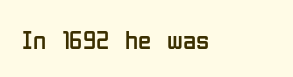
The image shows 27 px text type, upright; set normal letter spacing, not underlined.
